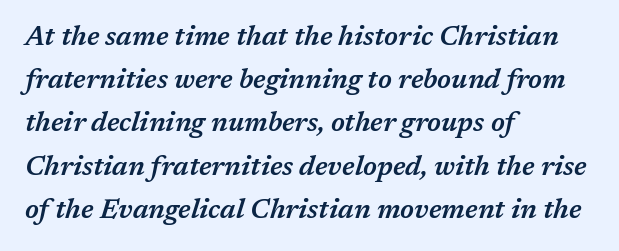
{"italic": "yes", "lean": "right", "slant_degrees": 17, "bold": "semi", "underline": "no", "align": "left", "line_spacing": "normal", "line_spacing_ratio": 1.6, "letter_spacing": "normal", "letter_spacing_em": 0.0, "glyph_px": 27}
